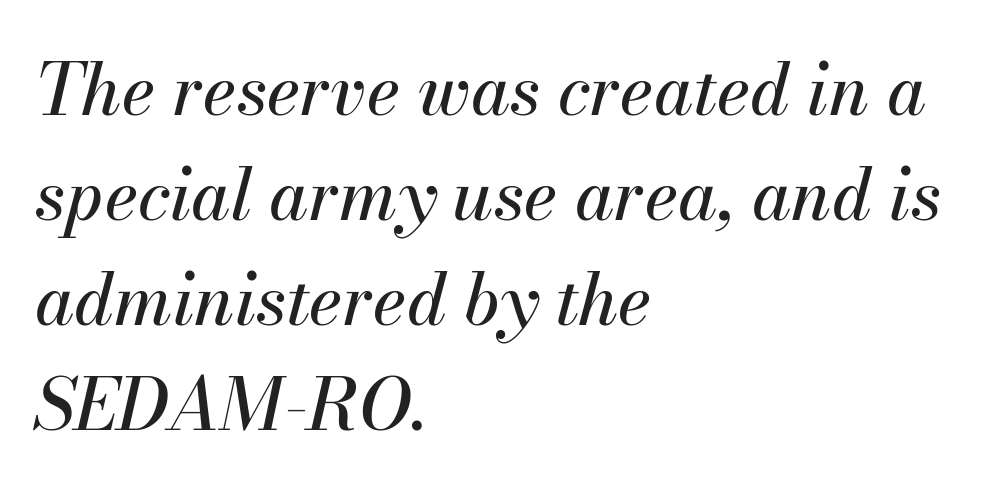
Between one letter and the next there's only the usual sliver of space. The rendering anchors every line to the left-hand side. This sample has the flowing, uneven cadence of proportional lettering. The passage shown leans; its letterforms are oblique. Lines of text with bare space underneath.
